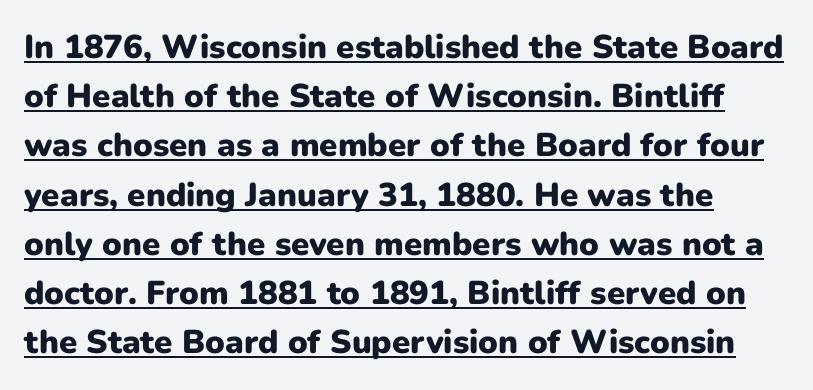
{"serif": "no", "italic": "no", "bold": "yes", "weight": "heavy", "width": "normal", "stroke_contrast": "low", "x_height": "medium", "monospaced": "no", "underline": "yes", "line_spacing": "normal", "line_spacing_ratio": 1.49, "letter_spacing": "normal", "letter_spacing_em": 0.0, "glyph_px": 33}
